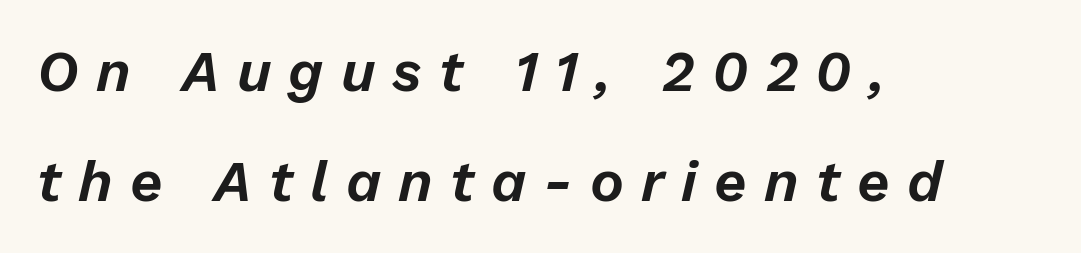
{"italic": "yes", "lean": "right", "slant_degrees": 13, "width": "normal", "stroke_contrast": "low", "x_height": "medium", "monospaced": "no", "underline": "no", "align": "left", "line_spacing": "loose", "line_spacing_ratio": 1.93, "letter_spacing": "wide", "letter_spacing_em": 0.3, "glyph_px": 57}
